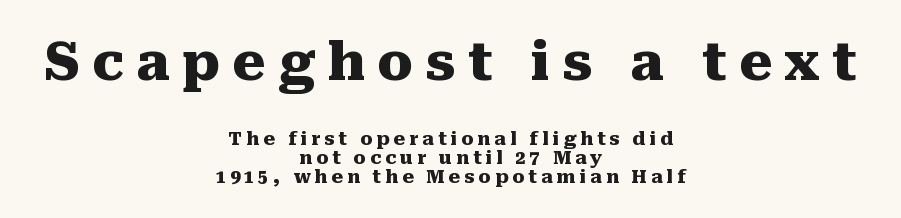
The image shows 53 px heavy serif type, upright; set centered, tight line spacing (1.05x), unusually wide letter spacing (+0.23 em), not underlined; the first (top) block is 2.94x larger; medium stroke contrast and a medium x-height.
